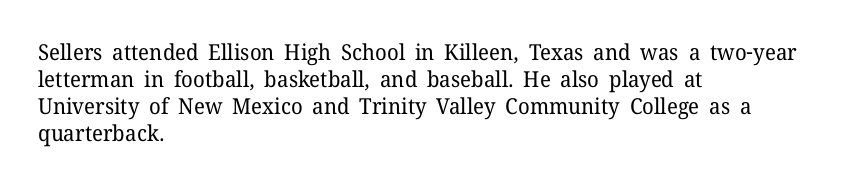
Q: Is the text bold? A: No.
Q: Is the text italic (slanted)? A: No, it is upright.
Q: Is the text underlined? A: No.
Q: How is the paragraph aligned? A: Left-aligned.
Q: Is the spacing between letters normal or unusually wide? A: Normal.
